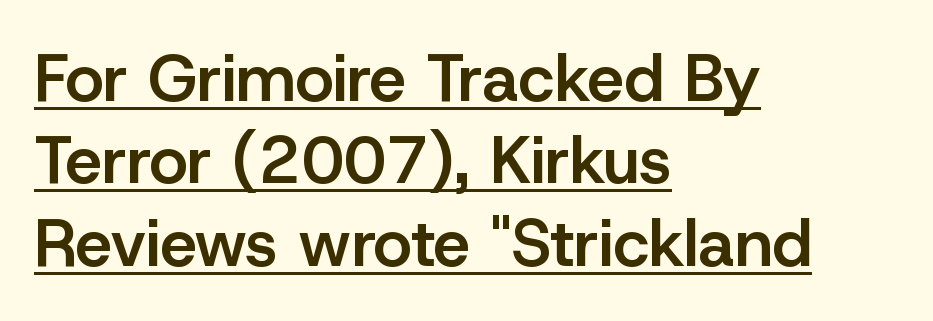
The image shows 66 px semibold sans-serif type, upright; set left-aligned, normal line spacing (1.25x), normal letter spacing, underlined; low stroke contrast and a medium x-height.
